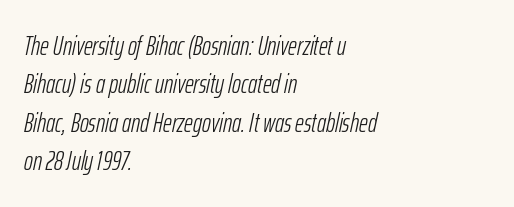
{"italic": "yes", "lean": "right", "slant_degrees": 12, "bold": "no", "underline": "no", "align": "left", "line_spacing": "normal", "line_spacing_ratio": 1.42, "letter_spacing": "normal", "letter_spacing_em": 0.0, "glyph_px": 27}
